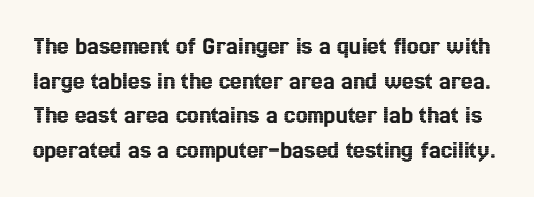
The block of text has a typical density, with ordinary space between rows. A bare baseline throughout the passage. Does extra space separate the letters? No, they use regular spacing. Italic: no, the glyphs are upright roman.
